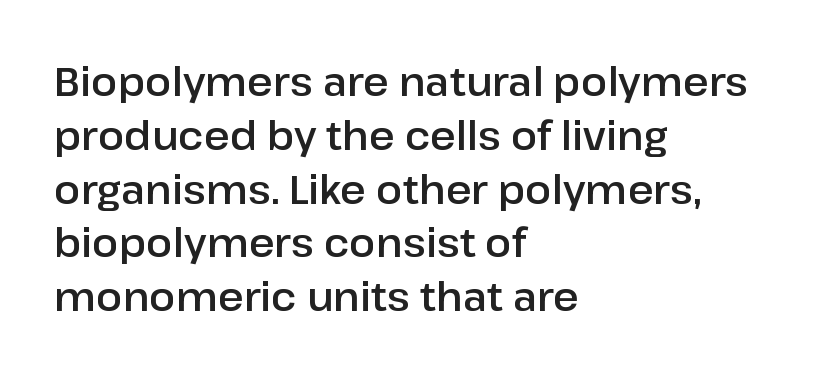
{"serif": "no", "italic": "no", "width": "normal", "stroke_contrast": "low", "x_height": "medium", "monospaced": "no", "underline": "no", "align": "left", "line_spacing": "normal", "line_spacing_ratio": 1.38, "letter_spacing": "normal", "letter_spacing_em": 0.0, "glyph_px": 39}
